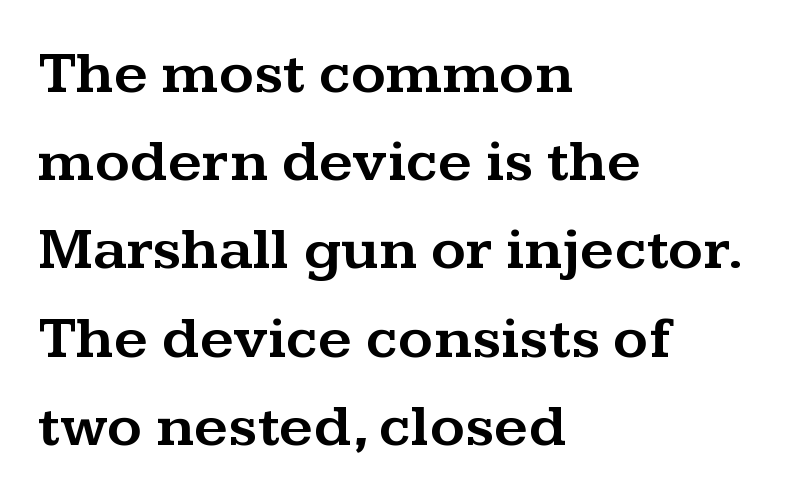
Q: Is the text italic (slanted)? A: No, it is upright.
Q: Is the typeface a serif or a sans-serif typeface? A: Serif.
Q: Is the text underlined? A: No.
Q: How is the paragraph aligned? A: Left-aligned.
Q: Is the spacing between letters normal or unusually wide? A: Normal.
Q: Is the spacing between lines tight, normal or loose? A: Normal.
Q: Width (condensed, normal, or wide)? A: Wide.
Q: Stroke contrast? A: Medium.
Q: x-height? A: Medium.
Q: Monospaced? A: No.
